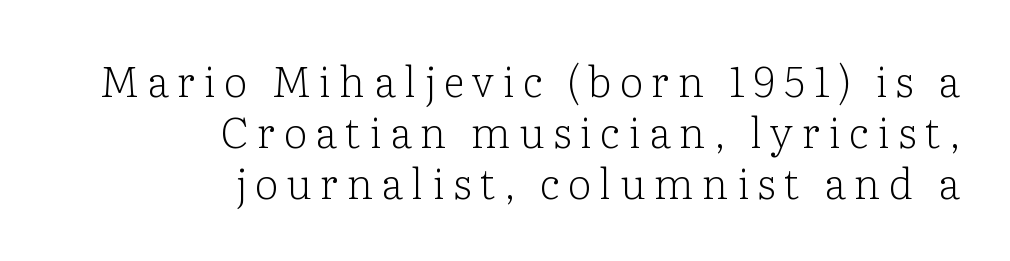
The image shows 42 px light serif type, upright; set right-aligned, line spacing 1.22x, unusually wide letter spacing (+0.2 em), not underlined; low stroke contrast and a medium x-height.
